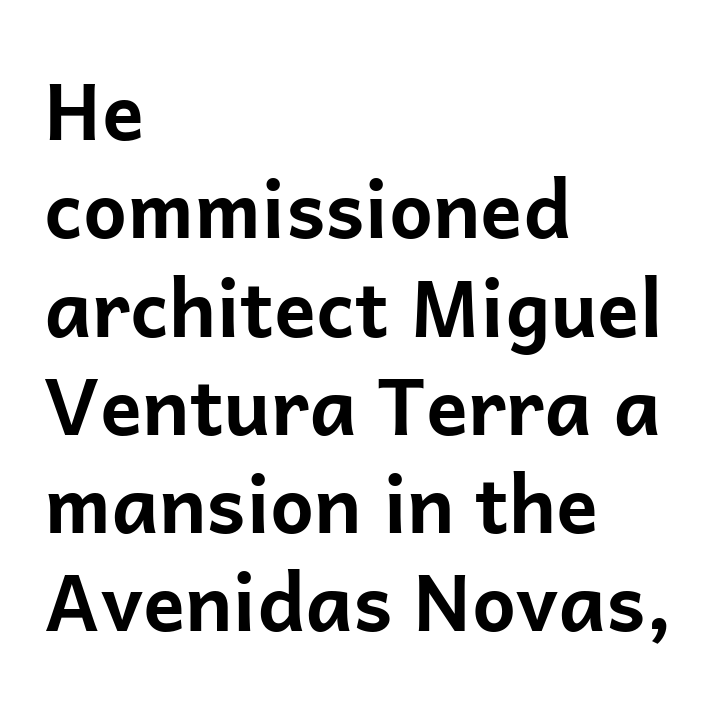
Do the letters lean? They stand straight. The paragraph has a hard left edge and a soft right edge. Each new line begins a customary step beneath the previous one. I'd call this a sans setting — the letters go barefoot. Note the varied advance widths — an 'i' is clearly narrower than an 'm'. No extra tracking has been applied to these lines.
